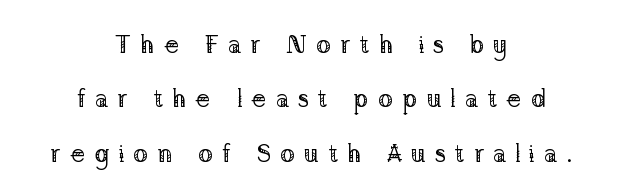
The image shows 25 px text type, upright; set centered, loose line spacing (2.18x), unusually wide letter spacing (+0.35 em), not underlined.
